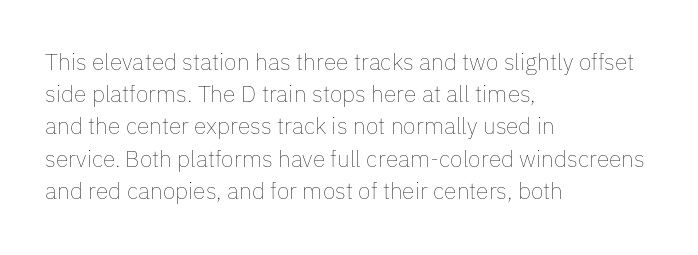
Regarding leading, the lines here are spaced in the standard way. The setting favours the left margin, as ordinary paragraphs usually do. The typeface has the unassuming heft of standard copy or less. The tracking reads as untouched default to a designer's eye. Type without underlining. Vertical strokes here are truly vertical.
